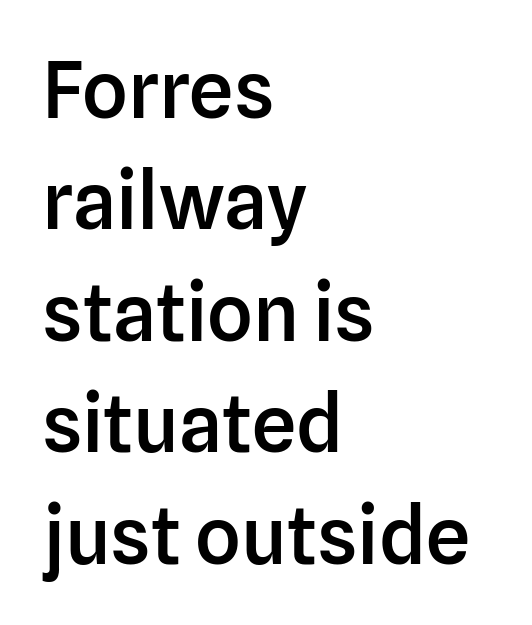
This rendering employs a face without finishing strokes, i.e., a sans-serif. The rendering keeps characters at their native spacing. Layout note: lines flush left. Weight check: semibold — heavier than regular, not quite bold. Here the designer chose a conventional face with non-uniform glyph widths. Check under the words: just untouched page.
